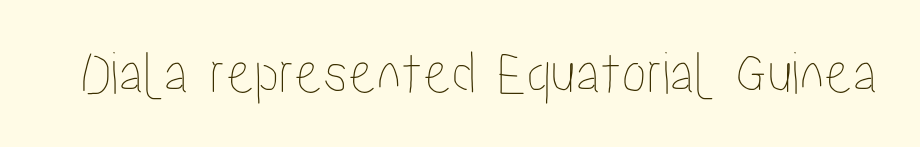
{"italic": "no", "width": "condensed", "stroke_contrast": "low", "x_height": "medium", "monospaced": "no", "underline": "no", "letter_spacing": "normal", "letter_spacing_em": 0.0, "glyph_px": 62}
